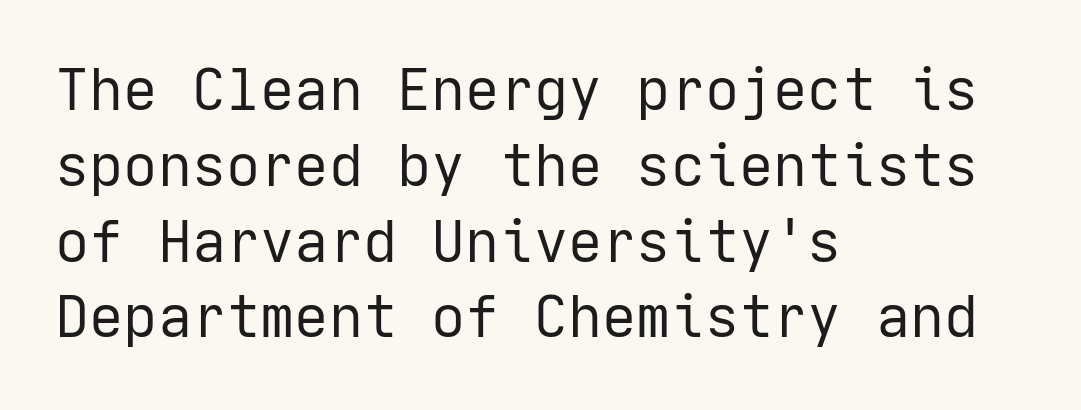
Q: Is the text bold? A: No.
Q: Is the text italic (slanted)? A: No, it is upright.
Q: Is the typeface a serif or a sans-serif typeface? A: Sans-serif.
Q: Is the text underlined? A: No.
Q: How is the paragraph aligned? A: Left-aligned.
Q: Is the spacing between letters normal or unusually wide? A: Normal.
Q: Is the spacing between lines tight, normal or loose? A: Normal.
Q: Width (condensed, normal, or wide)? A: Normal.
Q: Stroke contrast? A: Low.
Q: x-height? A: Medium.
